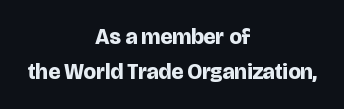
Q: Is the text bold? A: Yes.
Q: Is the text italic (slanted)? A: No, it is upright.
Q: Is the text underlined? A: No.
Q: How is the paragraph aligned? A: Centered.
Q: Is the spacing between letters normal or unusually wide? A: Normal.
Q: Is the spacing between lines tight, normal or loose? A: Normal.
